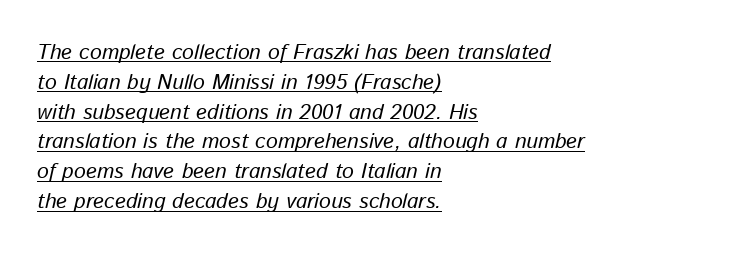
{"italic": "yes", "lean": "right", "slant_degrees": 13, "underline": "yes", "align": "left", "line_spacing": "normal", "line_spacing_ratio": 1.42, "letter_spacing": "normal", "letter_spacing_em": 0.0, "glyph_px": 21}
